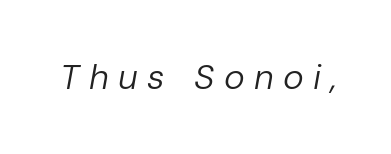
The whole block is typeset with a tilt. Has an underline been added? It has not. The weight tops out at a normal text grade. The rendering uses natural spacing where letterforms have individual widths.
